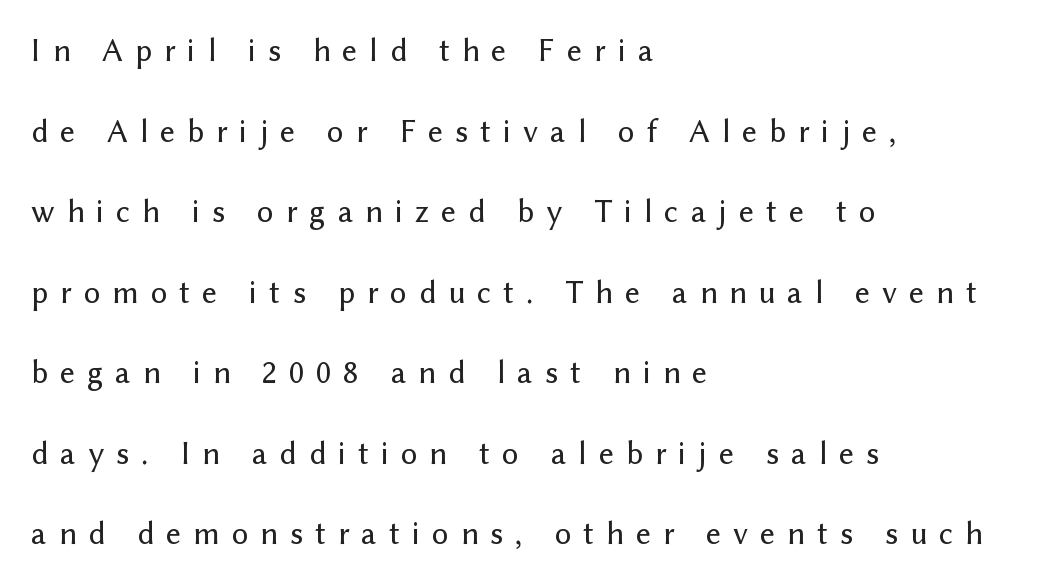
Regarding serifs, this sample does without them. The lines are quadded left. The strip under each line holds only bare page. Spacing between characters has been opened up far beyond the box default. The font's upright variant was chosen for this text.
